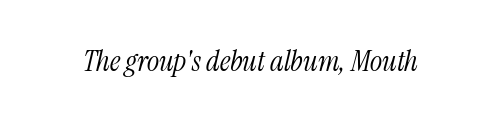
The image shows 29 px light, condensed serif type, italic (leaning right); set normal letter spacing, not underlined; medium stroke contrast and a medium x-height.
